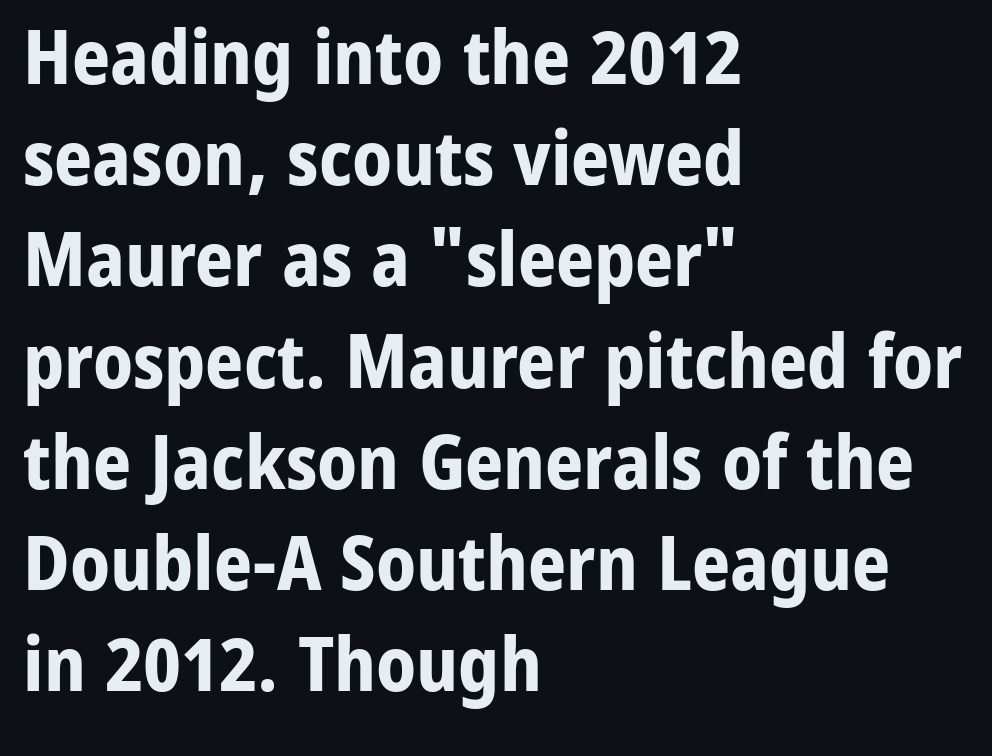
{"serif": "no", "italic": "no", "bold": "yes", "weight": "bold", "width": "normal", "stroke_contrast": "low", "x_height": "medium", "monospaced": "no", "underline": "no", "align": "left", "line_spacing": "normal", "line_spacing_ratio": 1.35, "letter_spacing": "normal", "letter_spacing_em": 0.0, "glyph_px": 75}
